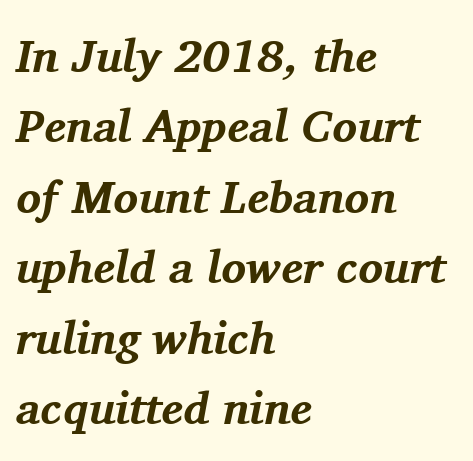
The image shows 46 px bold serif type, italic (leaning right); set left-aligned, normal line spacing (1.53x), normal letter spacing, not underlined; medium stroke contrast and a medium x-height.
